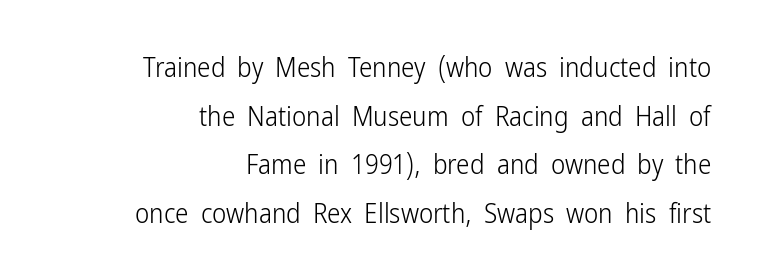
The image shows 27 px text type, upright; set right-aligned, line spacing 1.8x, normal letter spacing, not underlined.
